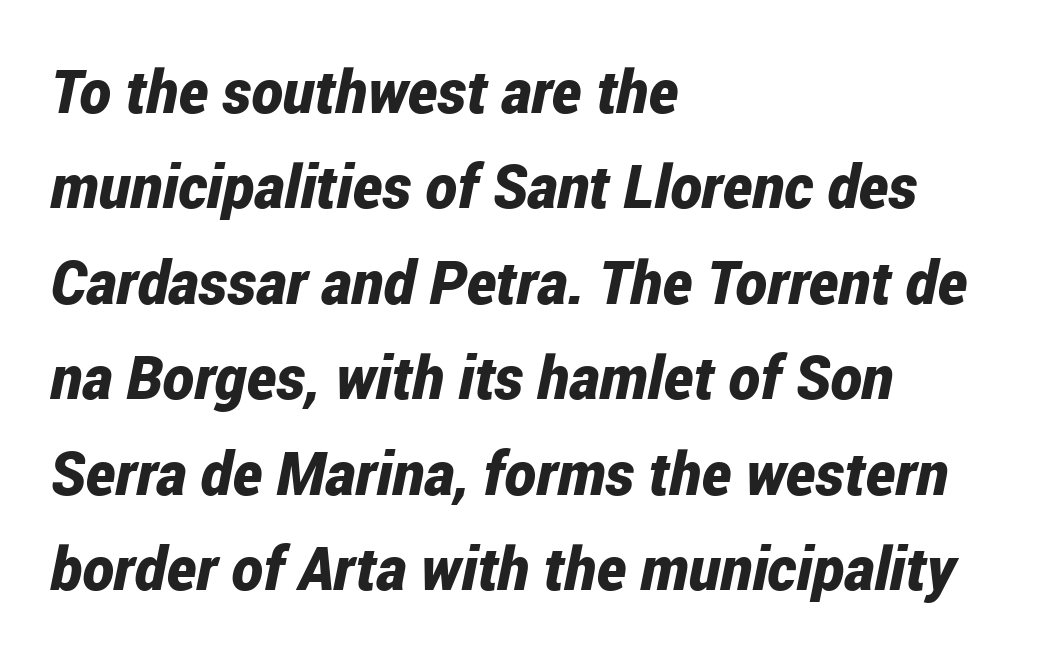
{"italic": "yes", "lean": "right", "slant_degrees": 12, "bold": "yes", "weight": "bold", "width": "condensed", "stroke_contrast": "low", "x_height": "medium", "monospaced": "no", "underline": "no", "align": "left", "line_spacing": "normal", "line_spacing_ratio": 1.59, "letter_spacing": "normal", "letter_spacing_em": 0.0, "glyph_px": 60}
